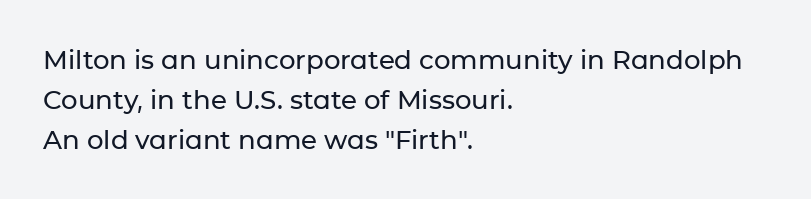
The image shows 26 px text type, upright; set left-aligned, normal line spacing (1.53x), normal letter spacing, not underlined.
